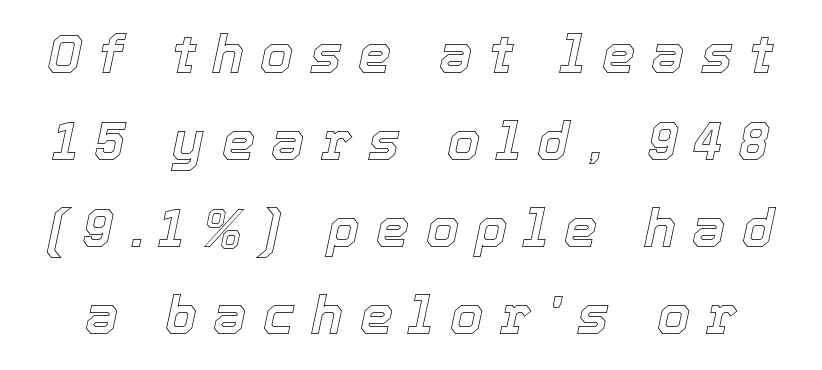
Q: Is the text italic (slanted)? A: Yes, it leans right by about 12 degrees.
Q: Is the text underlined? A: No.
Q: Is the spacing between letters normal or unusually wide? A: Unusually wide.
Q: Is the spacing between lines tight, normal or loose? A: Normal.
Q: Width (condensed, normal, or wide)? A: Normal.
Q: x-height? A: Medium.
Q: Monospaced? A: No.
